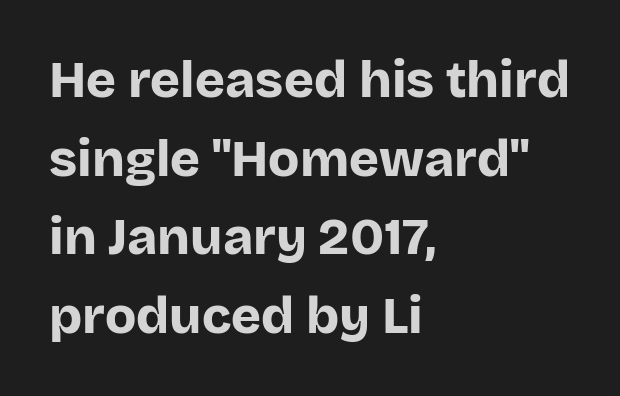
The image shows 51 px bold sans-serif type, upright; set left-aligned, normal line spacing (1.54x), normal letter spacing, not underlined; low stroke contrast and a large x-height.
